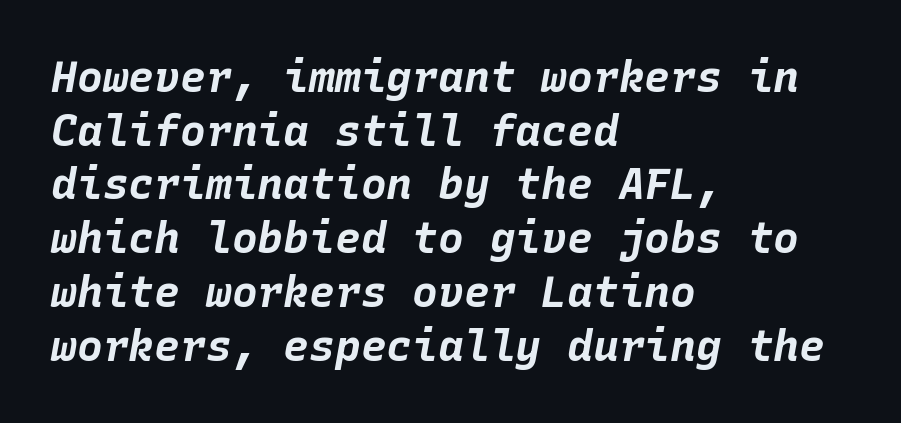
Nobody drew a line under any word here. Nobody touched the tracking dial on this one. If you drew a ruler down the left edge, every line would touch it. Stroke thickness is high; the sample reads as a true bold. Emphasis-style slanted type is in use. The designer left line spacing at the default.
